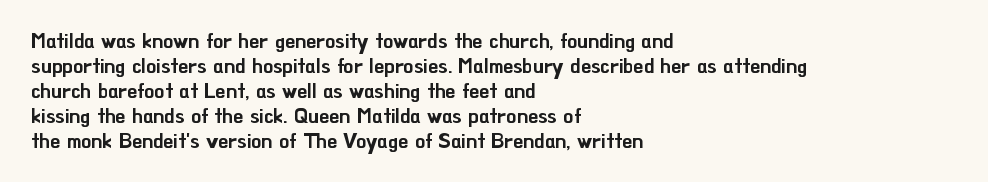
{"italic": "no", "underline": "no", "align": "left", "line_spacing": "normal", "line_spacing_ratio": 1.25, "letter_spacing": "normal", "letter_spacing_em": 0.0, "glyph_px": 20}
